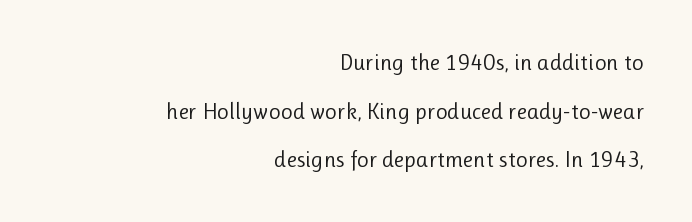
{"italic": "no", "bold": "no", "underline": "no", "align": "right", "line_spacing": "loose", "line_spacing_ratio": 2.11, "letter_spacing": "normal", "letter_spacing_em": 0.0, "glyph_px": 23}
